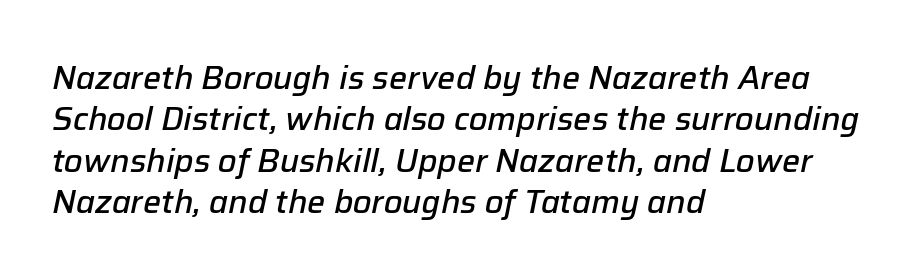
Q: Is the text bold? A: Semi-bold.
Q: Is the text italic (slanted)? A: Yes, it leans right by about 12 degrees.
Q: Is the text underlined? A: No.
Q: How is the paragraph aligned? A: Left-aligned.
Q: Is the spacing between letters normal or unusually wide? A: Normal.
Q: Is the spacing between lines tight, normal or loose? A: Normal.
Q: Width (condensed, normal, or wide)? A: Normal.
Q: Stroke contrast? A: Low.
Q: x-height? A: Medium.
Q: Monospaced? A: No.
